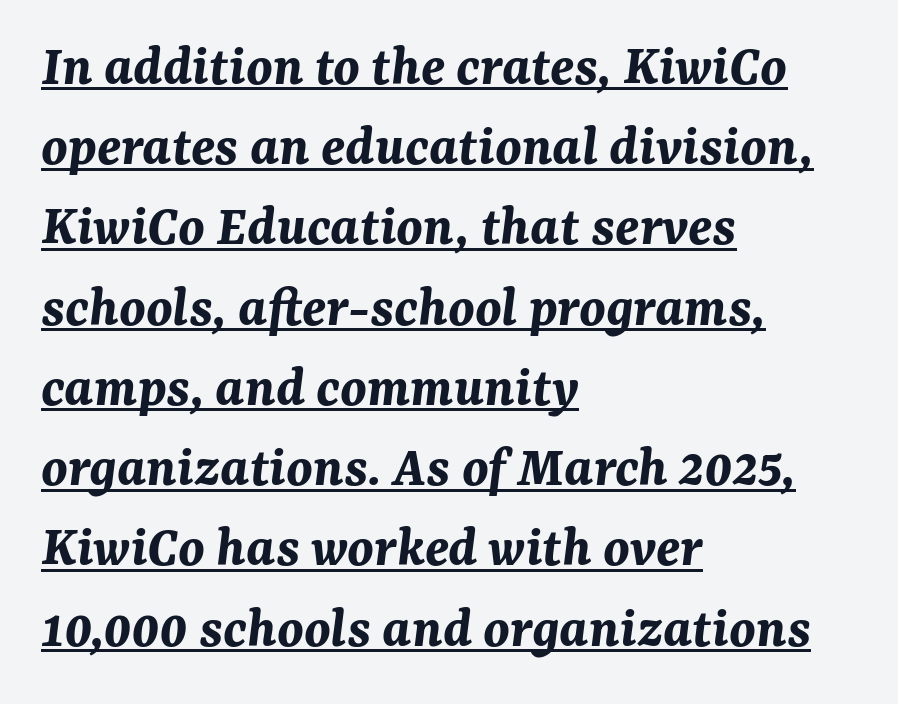
{"italic": "yes", "lean": "right", "slant_degrees": 7, "bold": "yes", "weight": "bold", "width": "normal", "stroke_contrast": "medium", "x_height": "medium", "monospaced": "no", "underline": "yes", "align": "left", "line_spacing": "normal", "line_spacing_ratio": 1.36, "letter_spacing": "normal", "letter_spacing_em": 0.0, "glyph_px": 59}
